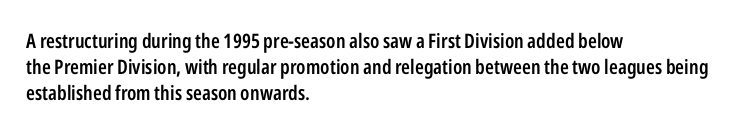
Is there any slant? The stems are plumb. In terms of letterspacing, this is plain default setting. The baseline area is clear. The passage is arranged the way most books set body copy — flush left.
